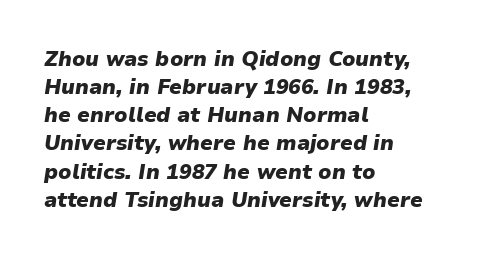
The image shows 21 px bold type, italic (leaning right); set left-aligned, normal line spacing (1.34x), normal letter spacing, not underlined.
